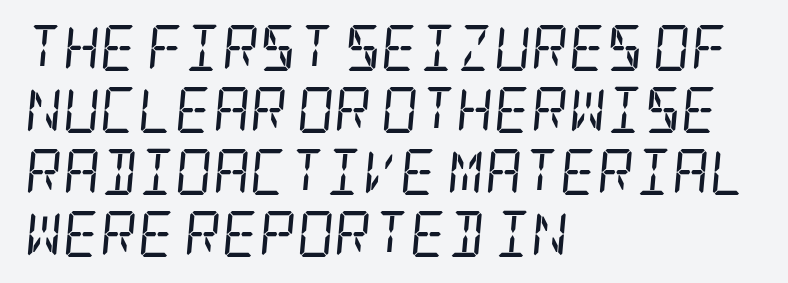
The image shows 46 px regular-weight, condensed serif type, italic (leaning right); set left-aligned, normal line spacing (1.35x), normal letter spacing, not underlined; low stroke contrast and a large x-height.
